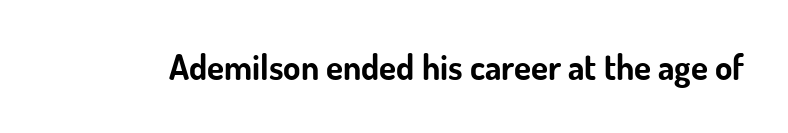
{"serif": "no", "italic": "no", "bold": "yes", "weight": "bold", "width": "normal", "stroke_contrast": "low", "x_height": "small", "monospaced": "no", "underline": "no", "letter_spacing": "normal", "letter_spacing_em": 0.0, "glyph_px": 35}
